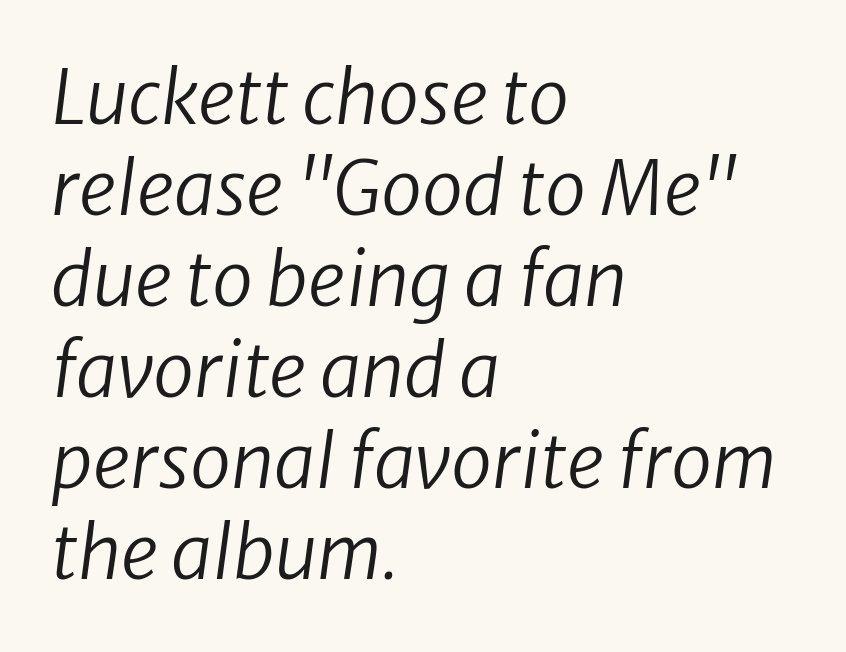
Character widths vary here, with narrow letters taking less room than wide ones. Horizontal alignment here is leftward, the default for most running prose. Clear beneath every line of the passage. What stands out about the letter spacing? Nothing — it is the standard amount. Stems here are at most as thick as an everyday book face. Look at the bottom of the vertical strokes: they stop flat, with no serifs.
